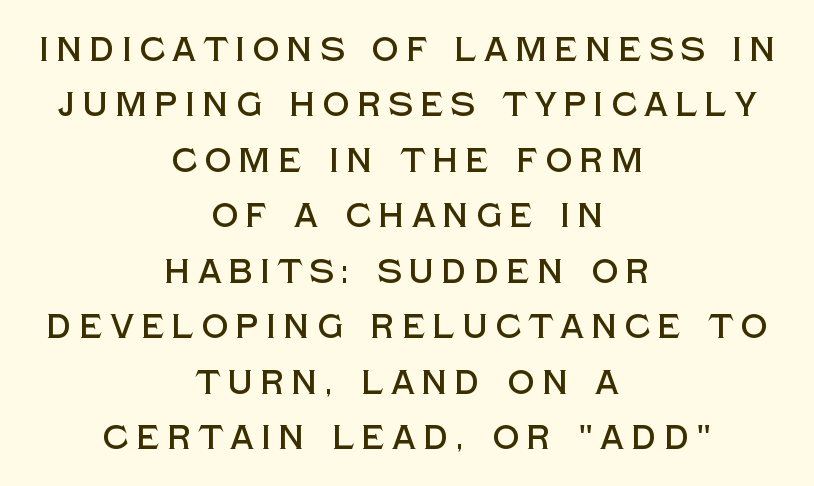
No feet cap the strokes, marking this as sans-serif type. The font's upright variant was chosen for this text. Casual observation: everything's sitting right in the middle. Normally led — the rows are evenly, conventionally spaced.
